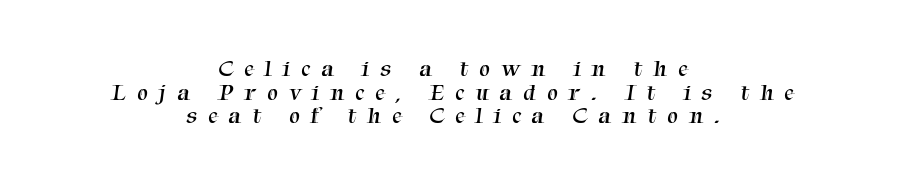
The image shows 24 px text type; set centered, tight line spacing (0.98x), unusually wide letter spacing (+0.46 em), not underlined.
